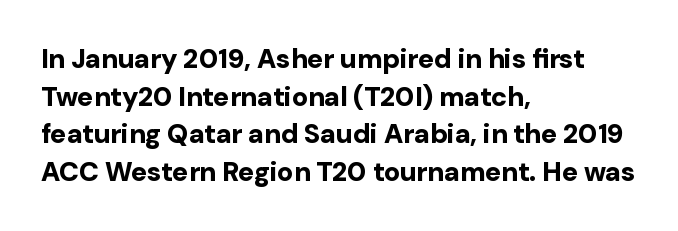
Its strokes are broad and dark, the hallmark of bold type. The letterforms sit shoulder to shoulder at normal distance. Horizontal alignment here is leftward, the default for most running prose. Each new line begins a customary step beneath the previous one. Has an underline been added? It has not. Characters remain perfectly vertical along every line.
